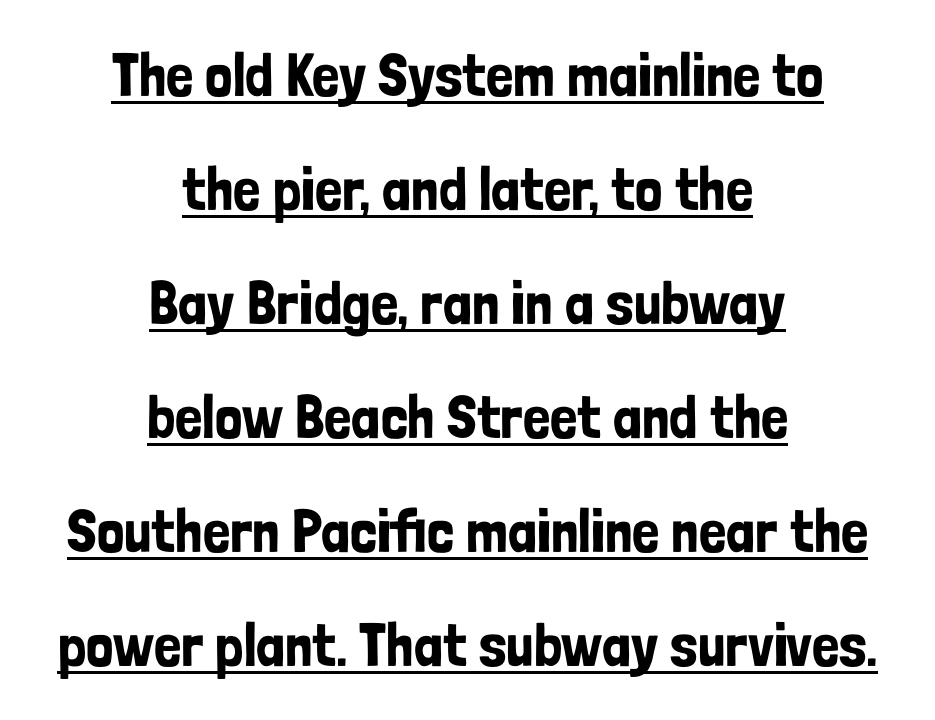
{"serif": "no", "italic": "no", "width": "condensed", "stroke_contrast": "low", "x_height": "medium", "monospaced": "no", "underline": "yes", "align": "center", "line_spacing_ratio": 1.87, "letter_spacing": "normal", "letter_spacing_em": 0.0, "glyph_px": 61}
